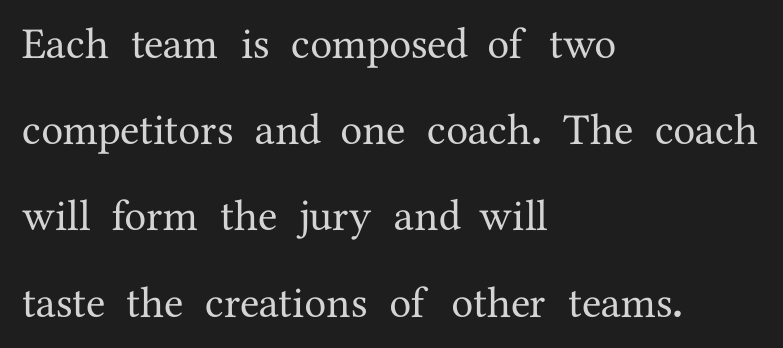
The image shows 44 px serif type, upright; set left-aligned, loose line spacing (1.96x), normal letter spacing, not underlined; medium stroke contrast and a medium x-height.
